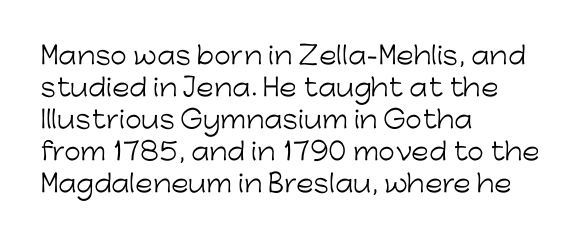
Q: Is the text bold? A: No.
Q: Is the text italic (slanted)? A: No, it is upright.
Q: Is the text underlined? A: No.
Q: How is the paragraph aligned? A: Left-aligned.
Q: Is the spacing between letters normal or unusually wide? A: Normal.
Q: Is the spacing between lines tight, normal or loose? A: Normal.
